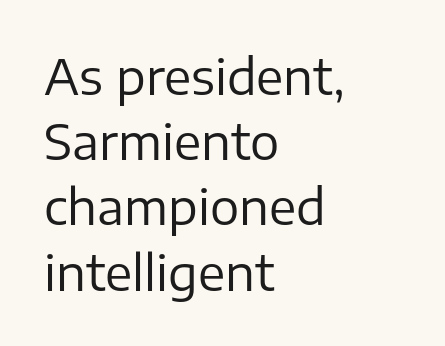
Each letter keeps its own natural width here, so spacing adapts to shape. The rendering anchors every line to the left-hand side. How are the letters spaced? Ordinarily, with no added tracking. Compared with a typical body face, this is equally light or lighter still. Any mark beneath the type? The region is blank. Baseline-to-baseline distance is the conventional proportion of letter height.
